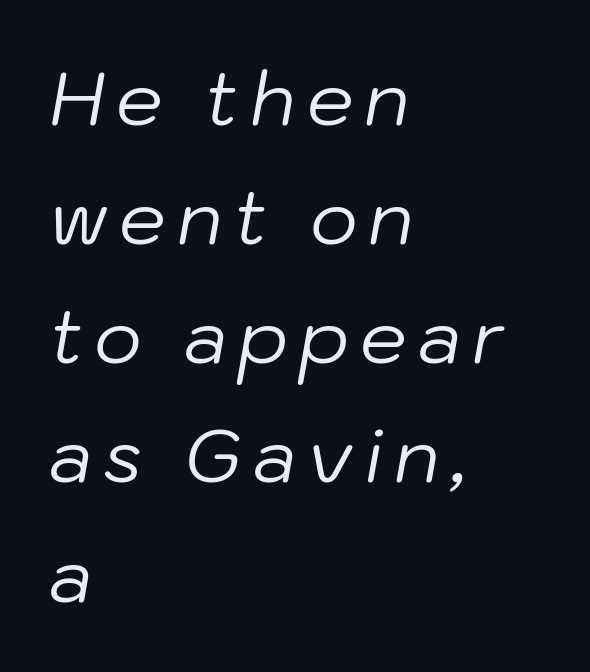
The glyphs look as if they've been sheared to an angle. Compared with typical paragraphs, the rows here are spaced about the same. Note the varied advance widths — an 'i' is clearly narrower than an 'm'. Descenders hang freely into open space. Does the copy run flush right? No — it runs flush left.
